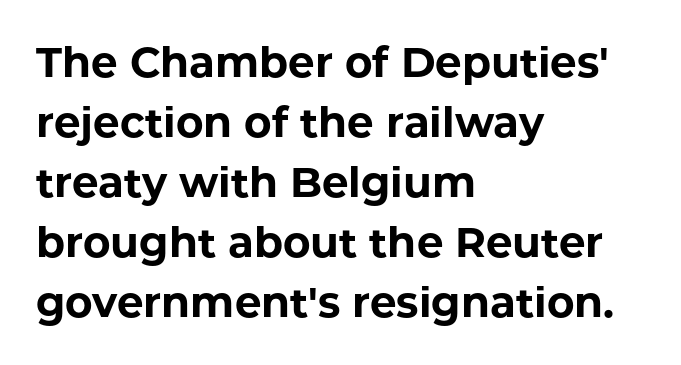
{"serif": "no", "italic": "no", "bold": "yes", "weight": "bold", "width": "normal", "stroke_contrast": "low", "x_height": "medium", "monospaced": "no", "underline": "no", "align": "left", "line_spacing": "normal", "line_spacing_ratio": 1.43, "letter_spacing": "normal", "letter_spacing_em": 0.0, "glyph_px": 42}
